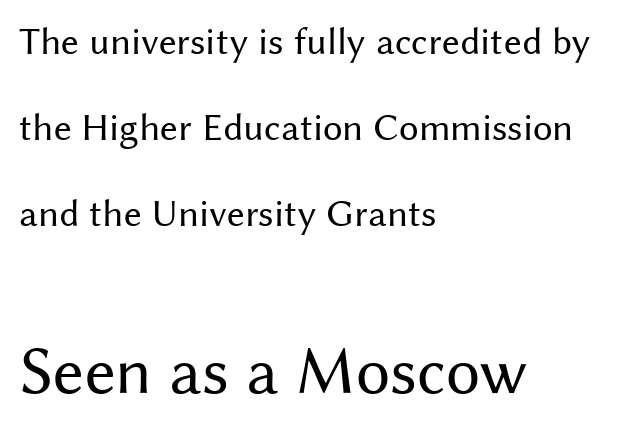
Words float on clear page, feet unadorned. Bold? No — there's no thickening of the strokes. The paragraph has a hard left edge and a soft right edge. Vertical strokes here are truly vertical. Size contrast runs from small at the top to large at the bottom. A typesetter would label this face a sans.
